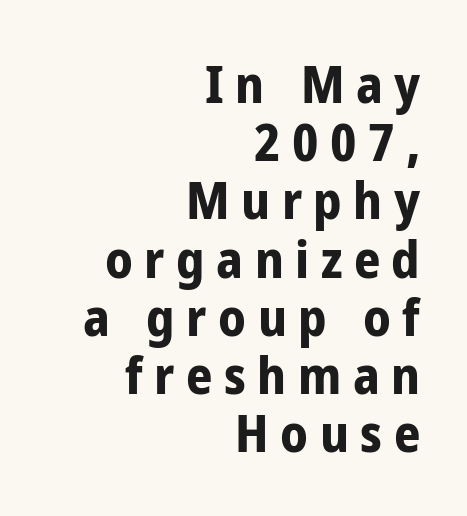
{"serif": "no", "italic": "no", "bold": "yes", "weight": "bold", "width": "condensed", "stroke_contrast": "low", "x_height": "medium", "monospaced": "no", "underline": "no", "align": "right", "line_spacing": "tight", "line_spacing_ratio": 1.12, "letter_spacing": "wide", "letter_spacing_em": 0.22, "glyph_px": 52}
